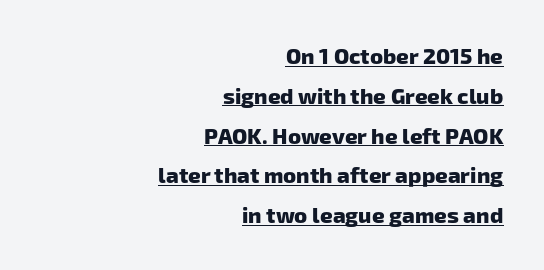
{"bold": "yes", "underline": "yes", "align": "right", "line_spacing_ratio": 1.81, "letter_spacing": "normal", "letter_spacing_em": 0.0, "glyph_px": 22}
